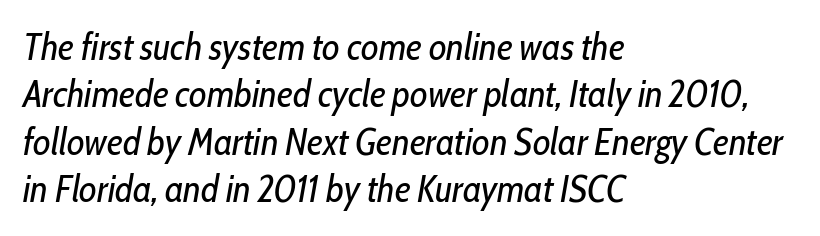
The image shows 38 px regular-weight, condensed type, italic (leaning right); set left-aligned, normal line spacing (1.25x), normal letter spacing, not underlined; low stroke contrast and a medium x-height.
